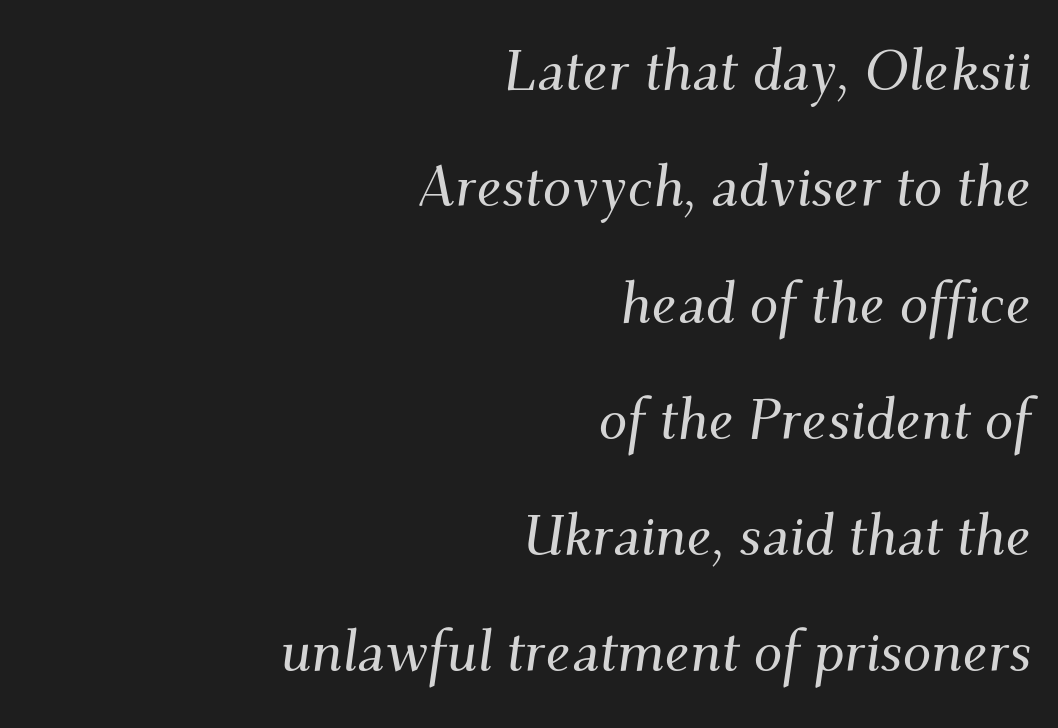
A flush-right, rag-left setting is used for this passage. The letterforms sit shoulder to shoulder at normal distance. The designer dialed line spacing up above the default. The gap between lines stays unmarked. The rendering uses natural spacing where letterforms have individual widths.
